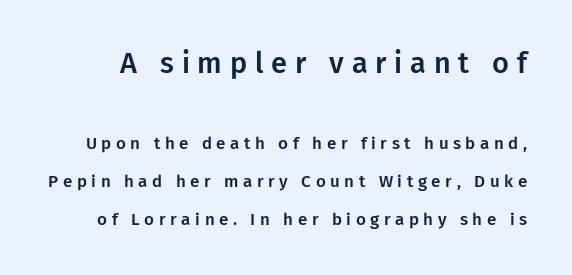
The image shows 29 px sans-serif type, upright; set loose line spacing (2.23x), unusually wide letter spacing (+0.27 em), not underlined; the first (top) block is 1.71x larger; low stroke contrast and a medium x-height.
